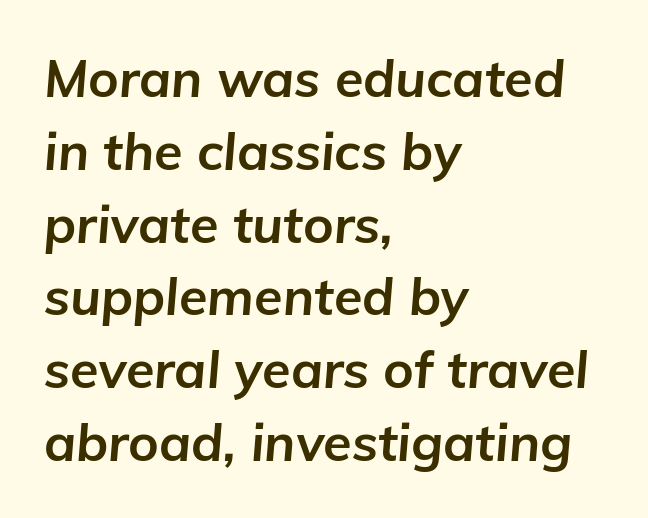
The gaps between neighbouring characters are ordinary and unremarkable. Horizontal alignment here is leftward, the default for most running prose. You can tell it's italic because the verticals aren't actually vertical. The designer left line spacing at the default.
